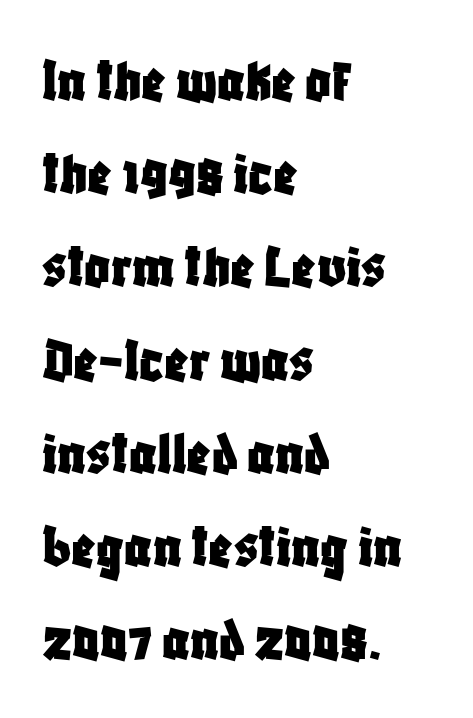
{"serif": "no", "italic": "no", "width": "condensed", "stroke_contrast": "low", "x_height": "large", "monospaced": "no", "underline": "no", "align": "left", "line_spacing": "normal", "line_spacing_ratio": 1.48, "letter_spacing": "normal", "letter_spacing_em": 0.0, "glyph_px": 63}
